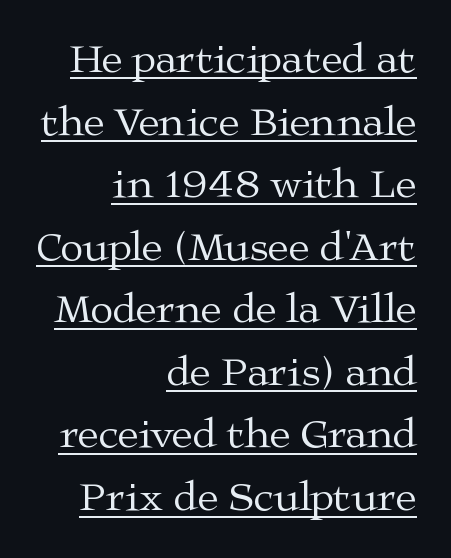
What stands out about the letter spacing? Nothing — it is the standard amount. Regular leading. Every word sits above its own underline. The letters stand upright; this is a roman face.
